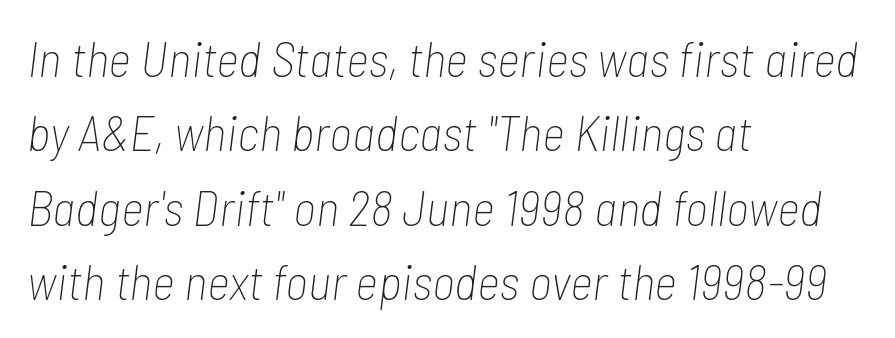
{"italic": "yes", "lean": "right", "slant_degrees": 7, "bold": "no", "weight": "thin", "width": "condensed", "stroke_contrast": "low", "x_height": "medium", "monospaced": "no", "underline": "no", "align": "left", "line_spacing": "normal", "line_spacing_ratio": 1.49, "letter_spacing": "normal", "letter_spacing_em": 0.0, "glyph_px": 50}
